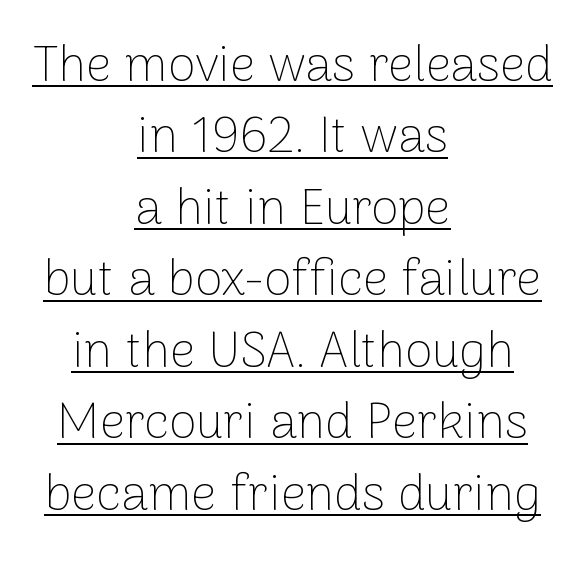
The letters sit at their default tracking, neither squeezed nor spread. The compositor balanced each line on the midline. Does the lettering tilt? It doesn't — this is upright. The rendering uses natural spacing where letterforms have individual widths. Check where the strokes stop: nothing finishes them off — pure sans.
